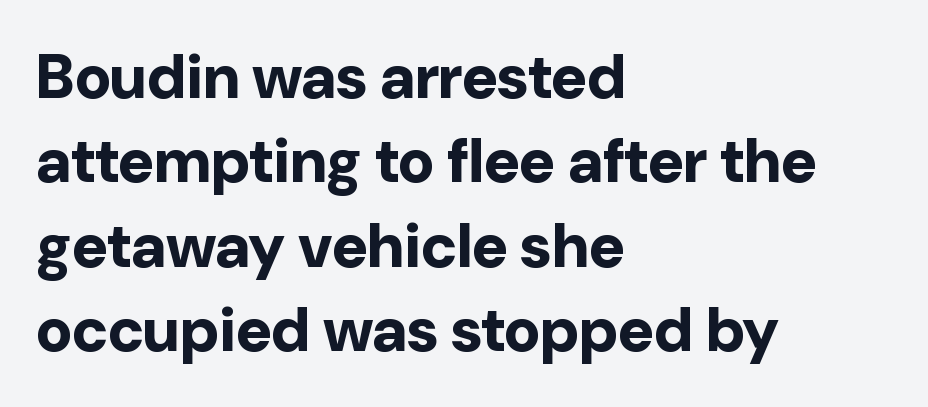
{"serif": "no", "italic": "no", "bold": "yes", "weight": "bold", "width": "normal", "stroke_contrast": "low", "x_height": "medium", "monospaced": "no", "underline": "no", "align": "left", "line_spacing": "normal", "line_spacing_ratio": 1.36, "letter_spacing": "normal", "letter_spacing_em": 0.0, "glyph_px": 62}
